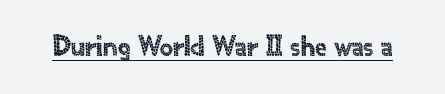
Q: Is the text italic (slanted)? A: No, it is upright.
Q: Is the typeface a serif or a sans-serif typeface? A: Sans-serif.
Q: Is the text underlined? A: Yes.
Q: Is the spacing between letters normal or unusually wide? A: Normal.
Q: Width (condensed, normal, or wide)? A: Normal.
Q: x-height? A: Small.
Q: Monospaced? A: No.
